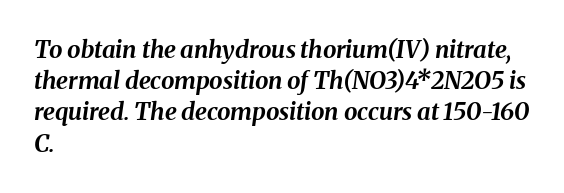
Q: Is the text bold? A: Yes.
Q: Is the text italic (slanted)? A: Yes, it leans right by about 8 degrees.
Q: Is the text underlined? A: No.
Q: How is the paragraph aligned? A: Left-aligned.
Q: Is the spacing between letters normal or unusually wide? A: Normal.
Q: Is the spacing between lines tight, normal or loose? A: Normal.
